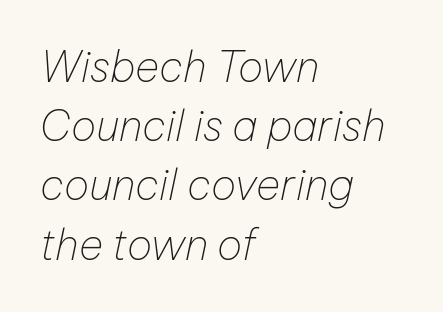
{"italic": "yes", "lean": "right", "slant_degrees": 12, "bold": "no", "weight": "thin", "width": "normal", "stroke_contrast": "low", "x_height": "medium", "monospaced": "no", "underline": "no", "align": "left", "line_spacing": "normal", "line_spacing_ratio": 1.41, "letter_spacing": "normal", "letter_spacing_em": 0.0, "glyph_px": 42}
